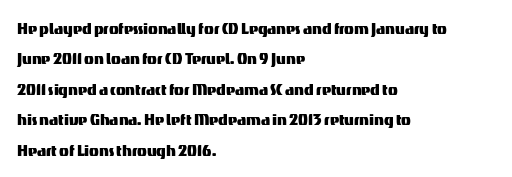
The image shows 20 px text type, upright; set left-aligned, normal line spacing (1.52x), normal letter spacing, not underlined.
